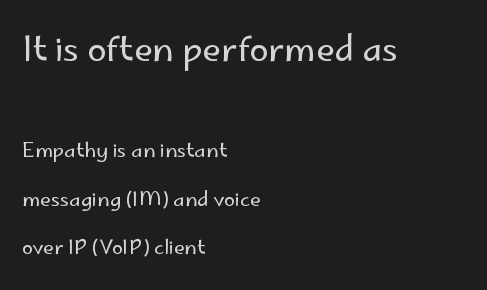
{"serif": "no", "italic": "no", "bold": "no", "weight": "regular", "width": "normal", "stroke_contrast": "low", "x_height": "small", "monospaced": "no", "underline": "no", "align": "left", "line_spacing": "loose", "line_spacing_ratio": 2.43, "letter_spacing": "normal", "letter_spacing_em": 0.0, "larger_block": "first", "size_ratio": 1.75, "glyph_px": 35}
